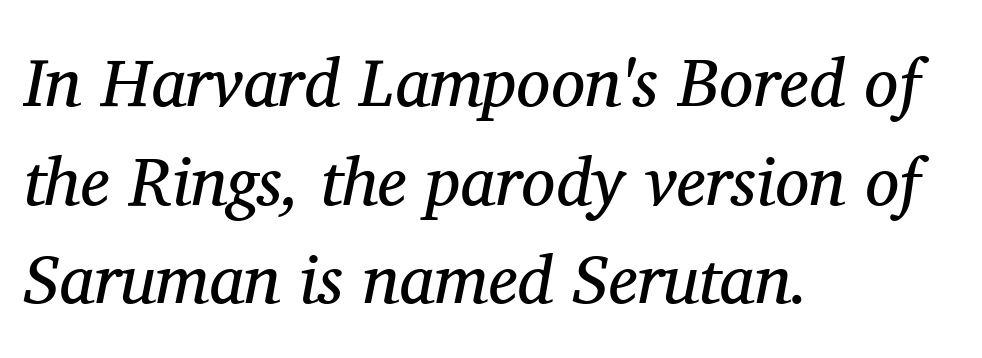
Q: Is the text bold? A: No.
Q: Is the text italic (slanted)? A: Yes, it leans right by about 11 degrees.
Q: Is the typeface a serif or a sans-serif typeface? A: Serif.
Q: Is the text underlined? A: No.
Q: How is the paragraph aligned? A: Left-aligned.
Q: Is the spacing between letters normal or unusually wide? A: Normal.
Q: Is the spacing between lines tight, normal or loose? A: Normal.
Q: Width (condensed, normal, or wide)? A: Normal.
Q: Stroke contrast? A: Medium.
Q: x-height? A: Medium.
Q: Monospaced? A: No.
